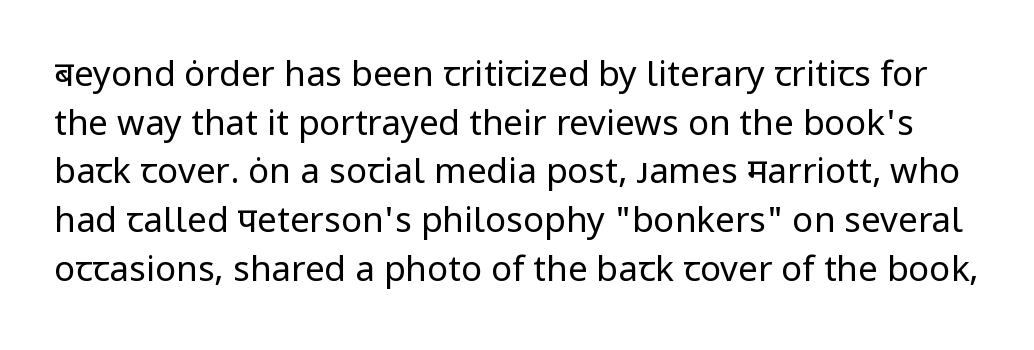
Q: Is the text bold? A: No.
Q: Is the text italic (slanted)? A: No, it is upright.
Q: Is the typeface a serif or a sans-serif typeface? A: Sans-serif.
Q: Is the text underlined? A: No.
Q: Is the spacing between letters normal or unusually wide? A: Normal.
Q: Is the spacing between lines tight, normal or loose? A: Normal.
Q: Width (condensed, normal, or wide)? A: Normal.
Q: Stroke contrast? A: Low.
Q: x-height? A: Medium.
Q: Monospaced? A: No.
